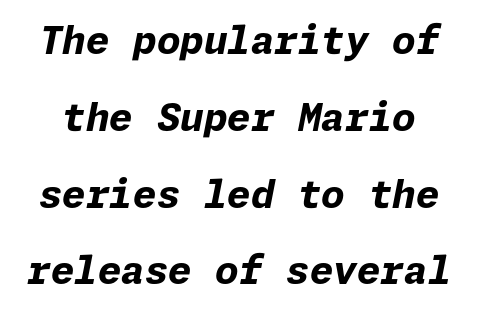
Q: Is the text bold? A: Yes.
Q: Is the text italic (slanted)? A: Yes, it leans right by about 11 degrees.
Q: Is the text underlined? A: No.
Q: Is the spacing between letters normal or unusually wide? A: Normal.
Q: Is the spacing between lines tight, normal or loose? A: Loose.
Q: Width (condensed, normal, or wide)? A: Normal.
Q: Stroke contrast? A: Low.
Q: x-height? A: Medium.
